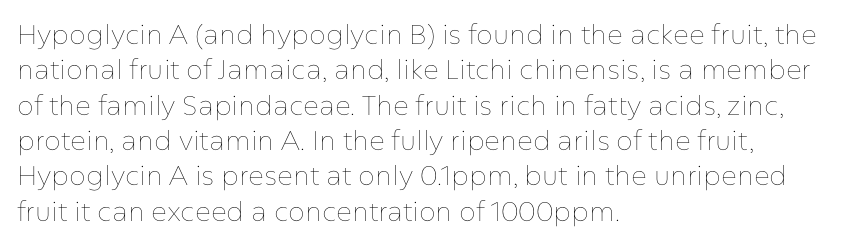
Line beginnings align vertically; line endings do not. The typography opts for an upright posture over an oblique one. Baseline-to-baseline distance is the conventional proportion of letter height. The characters are drawn with everyday or finer stroke widths. Here the glyphs are tracked normally, forming tight word shapes.
